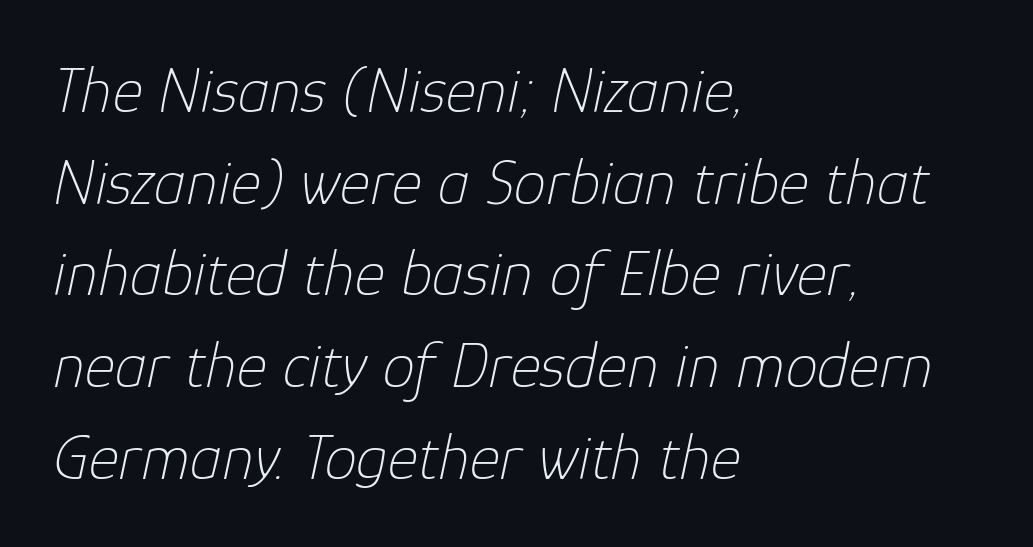
The lines are quadded left. Varying glyph widths throughout — classic text-font behaviour. The baseline area is clear. The block of text has a typical density, with ordinary space between rows.
